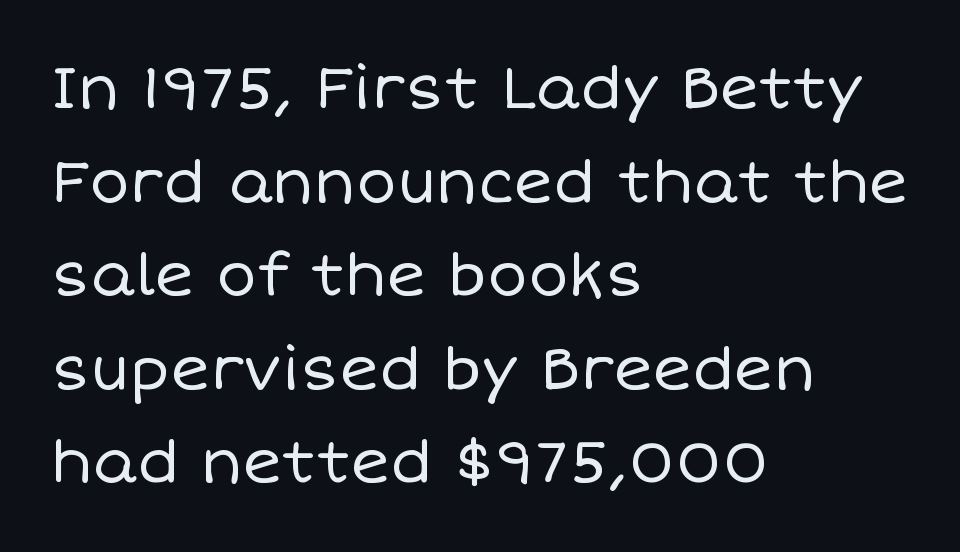
The image shows 60 px regular-weight type, upright; set left-aligned, normal line spacing (1.56x), normal letter spacing, not underlined; low stroke contrast and a large x-height.
